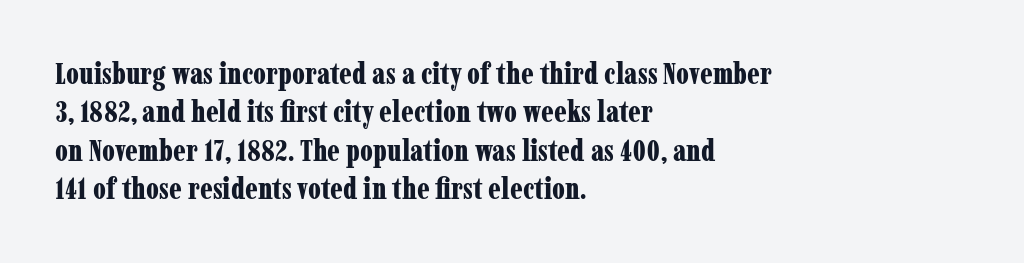
Q: Is the text bold? A: Yes.
Q: Is the text italic (slanted)? A: No, it is upright.
Q: Is the typeface a serif or a sans-serif typeface? A: Serif.
Q: Is the text underlined? A: No.
Q: How is the paragraph aligned? A: Left-aligned.
Q: Is the spacing between letters normal or unusually wide? A: Normal.
Q: Is the spacing between lines tight, normal or loose? A: Normal.
Q: Width (condensed, normal, or wide)? A: Condensed.
Q: Stroke contrast? A: Low.
Q: x-height? A: Medium.
Q: Monospaced? A: No.
